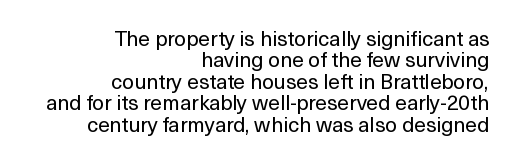
Line endings align vertically; line beginnings do not. Letters rest on an invisible, unmarked baseline. The cut favours lightness, reaching ordinary text weight at its darkest. Nobody touched the tracking dial on this one.
